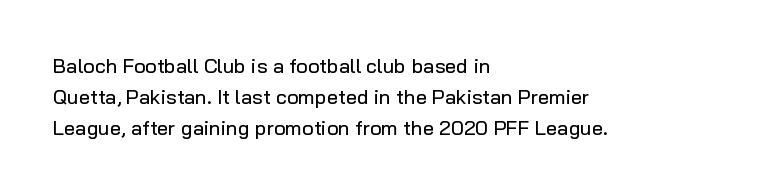
Layout note: lines flush left. Designer's note — italics off, roman on. The baseline area is clear. Reading down the column, the eye jumps a familiar distance to each next line. Default kerning and tracking; the words read as compact shapes.
